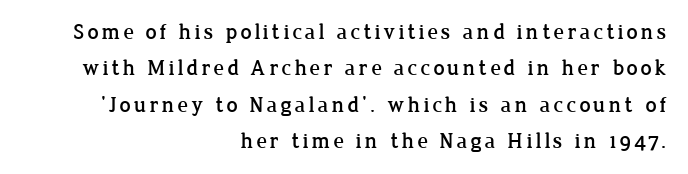
The image shows 22 px text type, upright; set right-aligned, normal line spacing (1.65x), not underlined.
